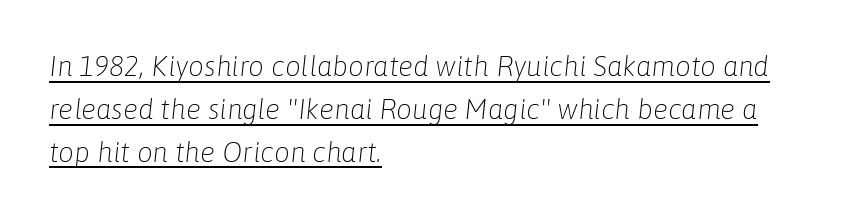
Q: Is the text bold? A: No.
Q: Is the text italic (slanted)? A: Yes, it leans right by about 6 degrees.
Q: Is the text underlined? A: Yes.
Q: How is the paragraph aligned? A: Left-aligned.
Q: Is the spacing between letters normal or unusually wide? A: Normal.
Q: Is the spacing between lines tight, normal or loose? A: Normal.
Q: Width (condensed, normal, or wide)? A: Normal.
Q: Stroke contrast? A: Low.
Q: x-height? A: Medium.
Q: Monospaced? A: No.
